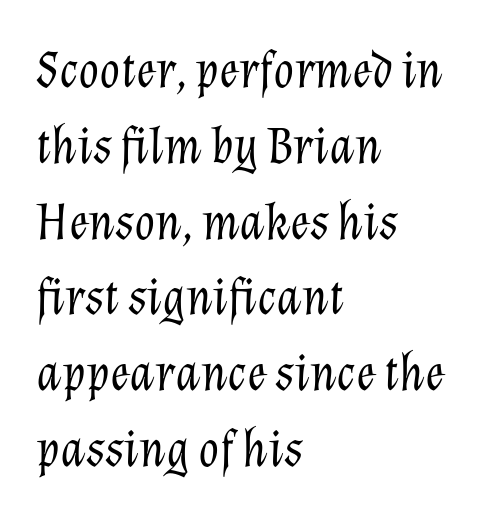
The image shows 53 px light type, italic (leaning right); set left-aligned, normal line spacing (1.43x), normal letter spacing, not underlined; low stroke contrast and a medium x-height.
